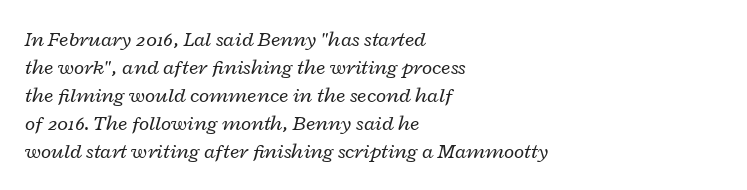
Q: Is the text bold? A: No.
Q: Is the text italic (slanted)? A: Yes, it leans right by about 12 degrees.
Q: Is the text underlined? A: No.
Q: How is the paragraph aligned? A: Left-aligned.
Q: Is the spacing between letters normal or unusually wide? A: Normal.
Q: Is the spacing between lines tight, normal or loose? A: Normal.
